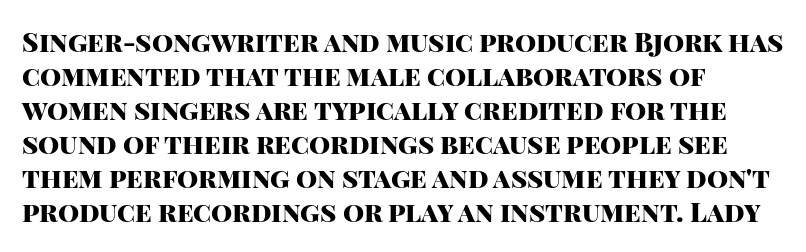
Q: Is the text bold? A: Yes.
Q: Is the text italic (slanted)? A: No, it is upright.
Q: Is the text underlined? A: No.
Q: How is the paragraph aligned? A: Left-aligned.
Q: Is the spacing between letters normal or unusually wide? A: Normal.
Q: Is the spacing between lines tight, normal or loose? A: Normal.
